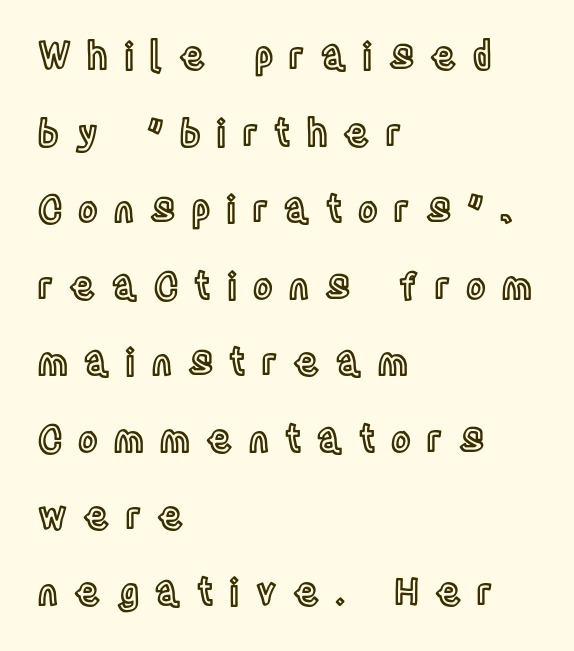
How are the letters spaced? Widely, with obvious added tracking. Glance below the letters and you will spot only blank space. Italic? Not at all — the glyphs are vertical. Varying glyph widths throughout — classic text-font behaviour.
